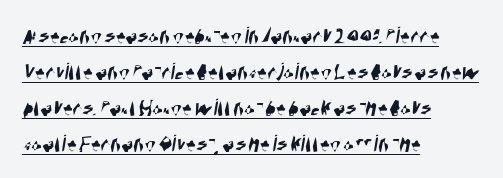
{"underline": "yes", "align": "left", "line_spacing": "normal", "line_spacing_ratio": 1.44, "letter_spacing": "normal", "letter_spacing_em": 0.0, "glyph_px": 25}
